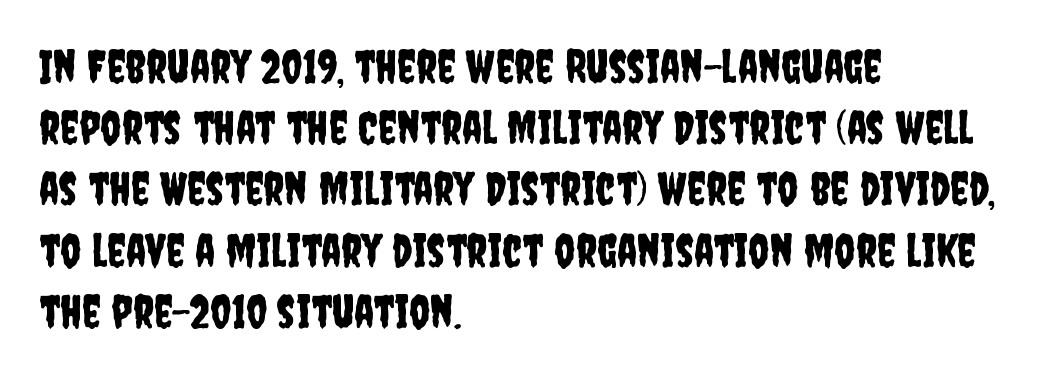
{"serif": "no", "italic": "no", "width": "condensed", "stroke_contrast": "low", "x_height": "large", "monospaced": "no", "underline": "no", "align": "left", "line_spacing": "normal", "line_spacing_ratio": 1.33, "letter_spacing": "normal", "letter_spacing_em": 0.0, "glyph_px": 46}
